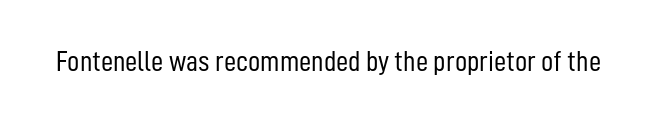
The image shows 30 px light, condensed sans-serif type, upright; set normal letter spacing, not underlined; low stroke contrast and a medium x-height.
